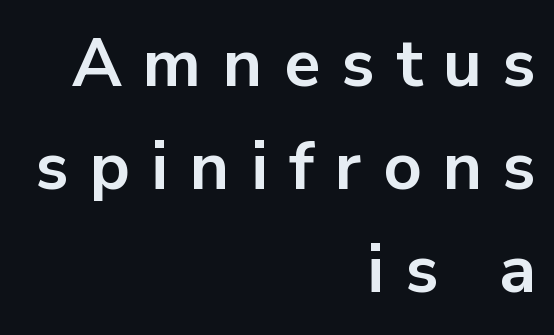
Q: Is the text bold? A: Yes.
Q: Is the text italic (slanted)? A: No, it is upright.
Q: Is the typeface a serif or a sans-serif typeface? A: Sans-serif.
Q: Is the text underlined? A: No.
Q: How is the paragraph aligned? A: Right-aligned.
Q: Is the spacing between letters normal or unusually wide? A: Unusually wide.
Q: Is the spacing between lines tight, normal or loose? A: Normal.
Q: Width (condensed, normal, or wide)? A: Normal.
Q: Stroke contrast? A: Low.
Q: x-height? A: Medium.
Q: Monospaced? A: No.
